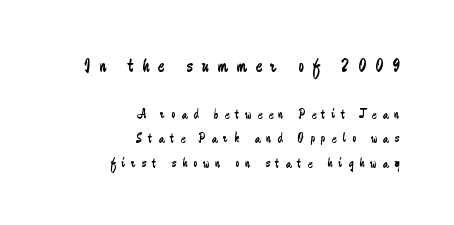
The space directly below the letters is spotless. These lines stack with their right ends in a neat column. The passage shown is not bold in any degree. Top chunk: large. Bottom chunk: small. Letter spacing: wide.
